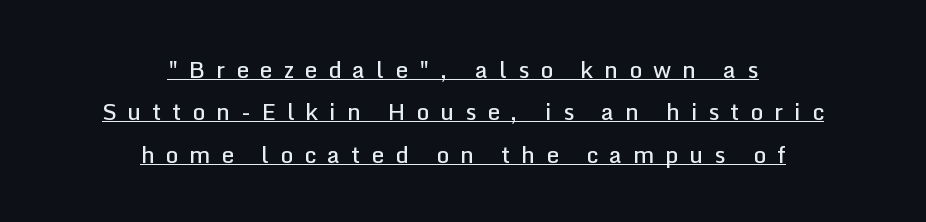
Vertical strokes here are truly vertical. Compared with a flush-left layout, this one balances lines on the center instead. On the weight axis this lands at semibold, roughly 600. These lines have a slow, spaced-out rhythm from letter to letter. You can see a thin bar hugging the bottom of the glyphs.
